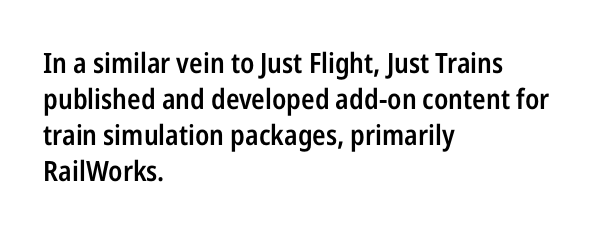
The image shows 28 px semibold, condensed sans-serif type, upright; set left-aligned, normal line spacing (1.28x), normal letter spacing, not underlined; low stroke contrast and a medium x-height.
